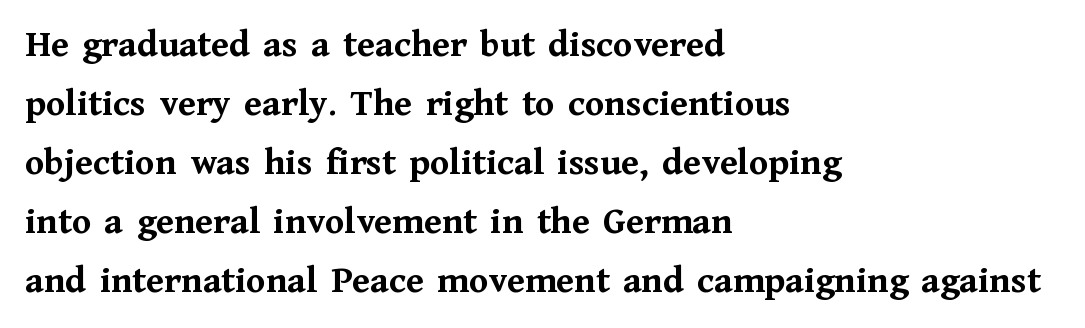
Caption: bold face, heavy strokes. The rendering keeps characters at their native spacing. The lettering holds an erect, upright posture throughout. The glyphs are unaccompanied by any horizontal stroke below them. The text block is weighted toward the left margin, trailing off unevenly rightward.
